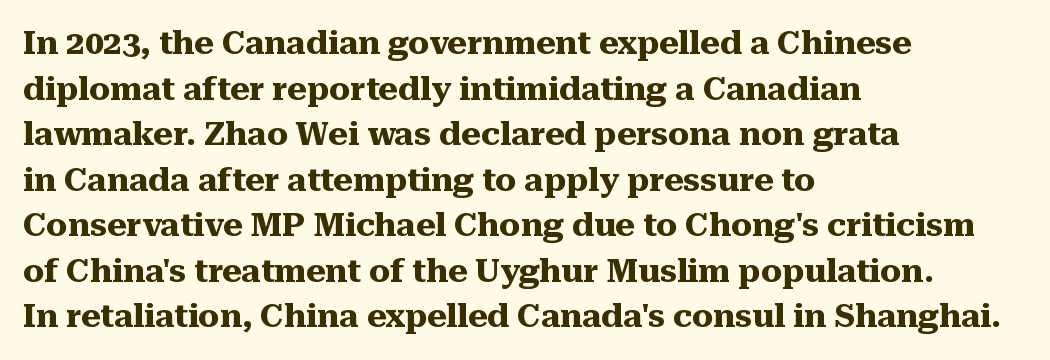
The passage shown is not underscored anywhere. This rendering leaves character spacing at its baseline value. Here the designer chose a conventional face with non-uniform glyph widths. Regarding leading, the lines here are spaced in the standard way.
